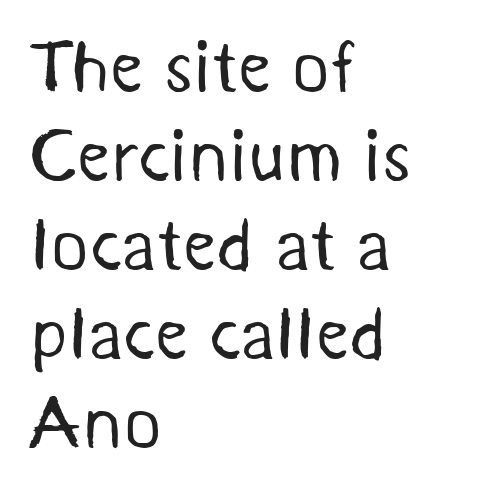
Q: Is the text bold? A: No.
Q: Is the typeface a serif or a sans-serif typeface? A: Sans-serif.
Q: Is the text underlined? A: No.
Q: How is the paragraph aligned? A: Left-aligned.
Q: Is the spacing between letters normal or unusually wide? A: Normal.
Q: Width (condensed, normal, or wide)? A: Normal.
Q: Stroke contrast? A: Medium.
Q: x-height? A: Medium.
Q: Monospaced? A: No.
